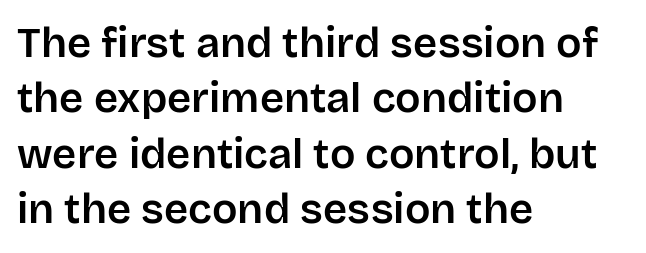
{"serif": "no", "italic": "no", "width": "normal", "stroke_contrast": "low", "x_height": "large", "monospaced": "no", "underline": "no", "align": "left", "line_spacing": "normal", "line_spacing_ratio": 1.32, "letter_spacing": "normal", "letter_spacing_em": 0.0, "glyph_px": 42}
